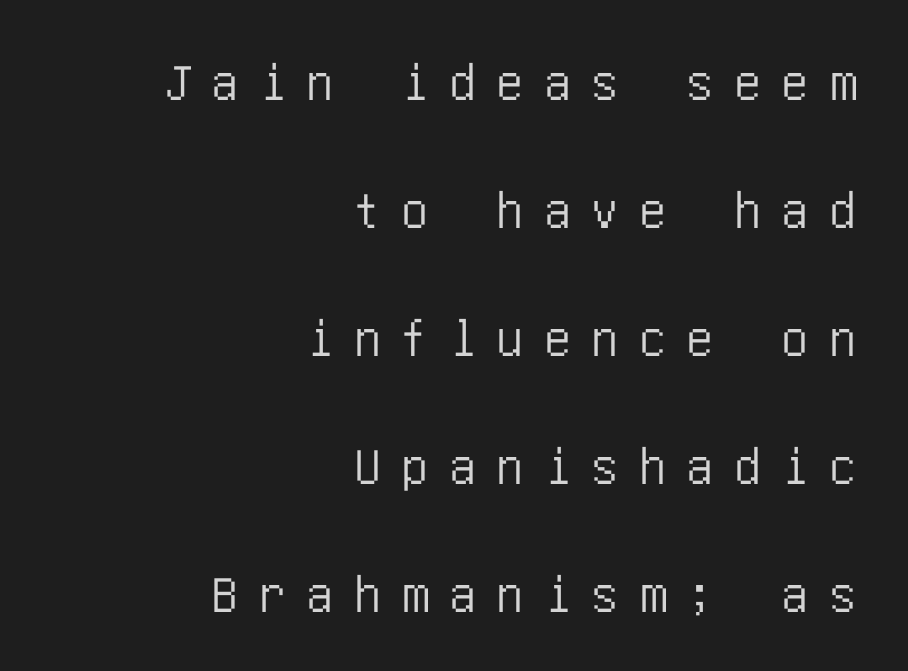
Q: Is the text italic (slanted)? A: No, it is upright.
Q: Is the typeface a serif or a sans-serif typeface? A: Sans-serif.
Q: Is the text underlined? A: No.
Q: How is the paragraph aligned? A: Right-aligned.
Q: Is the spacing between letters normal or unusually wide? A: Unusually wide.
Q: Is the spacing between lines tight, normal or loose? A: Loose.
Q: Width (condensed, normal, or wide)? A: Condensed.
Q: Stroke contrast? A: Low.
Q: x-height? A: Large.
